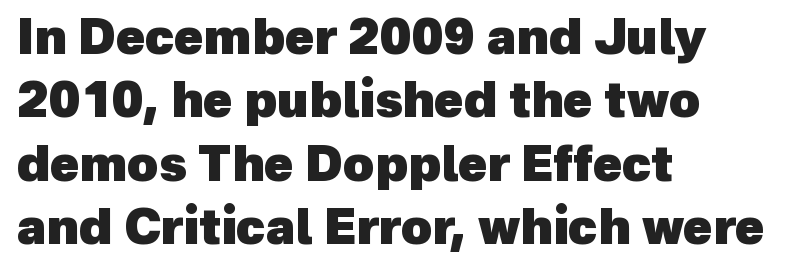
Q: Is the text bold? A: Yes.
Q: Is the typeface a serif or a sans-serif typeface? A: Sans-serif.
Q: Is the text underlined? A: No.
Q: How is the paragraph aligned? A: Left-aligned.
Q: Is the spacing between letters normal or unusually wide? A: Normal.
Q: Is the spacing between lines tight, normal or loose? A: Normal.
Q: Width (condensed, normal, or wide)? A: Normal.
Q: x-height? A: Medium.
Q: Monospaced? A: No.
